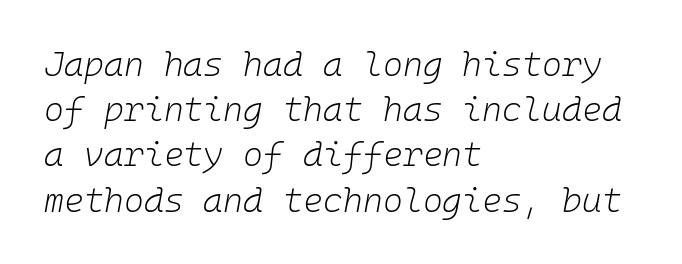
The image shows 34 px light type, italic (leaning right), monospaced; set left-aligned, normal line spacing (1.33x), normal letter spacing, not underlined; low stroke contrast and a medium x-height.
